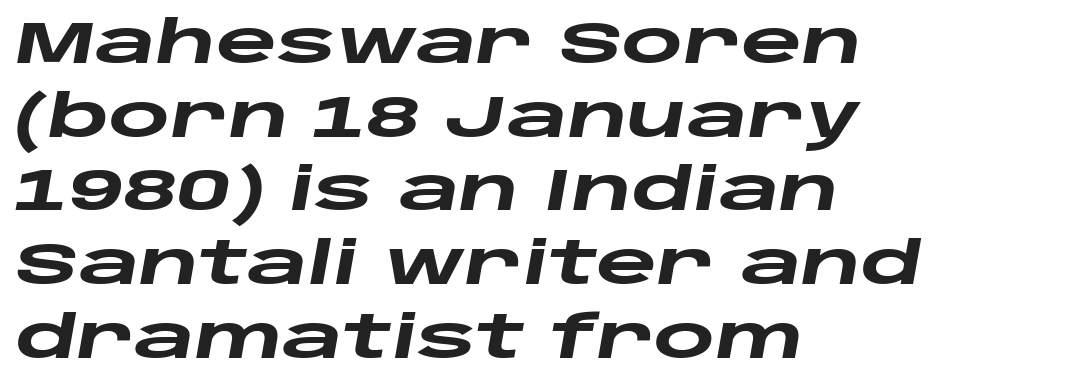
The image shows 59 px heavy, wide type, italic (leaning right); set left-aligned, normal line spacing (1.25x), normal letter spacing, not underlined; low stroke contrast and a large x-height.
